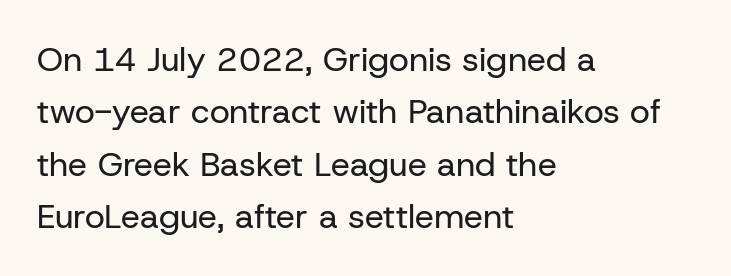
The image shows 34 px regular-weight sans-serif type, upright; set left-aligned, normal line spacing (1.54x), normal letter spacing, not underlined; low stroke contrast and a medium x-height.
